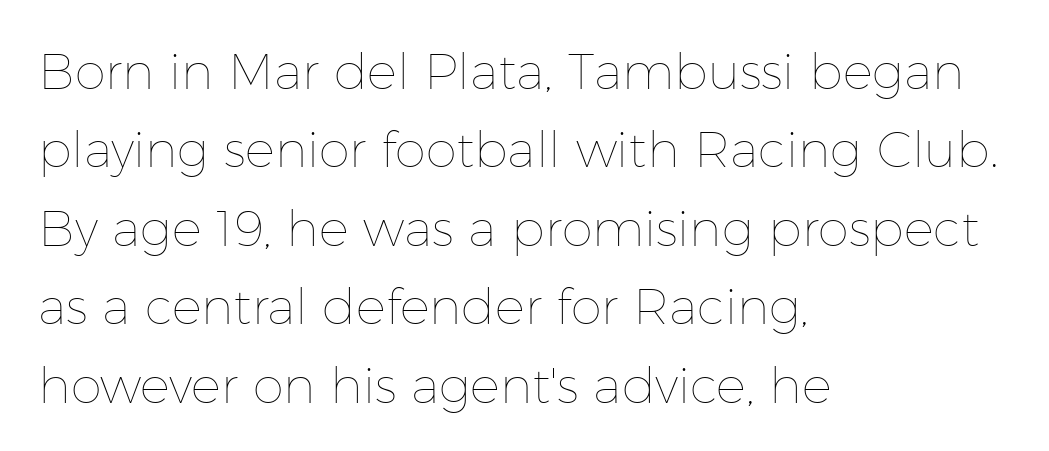
Q: Is the text bold? A: No.
Q: Is the text italic (slanted)? A: No, it is upright.
Q: Is the text underlined? A: No.
Q: How is the paragraph aligned? A: Left-aligned.
Q: Is the spacing between letters normal or unusually wide? A: Normal.
Q: Is the spacing between lines tight, normal or loose? A: Normal.
Q: Width (condensed, normal, or wide)? A: Normal.
Q: Stroke contrast? A: Low.
Q: x-height? A: Medium.
Q: Monospaced? A: No.
